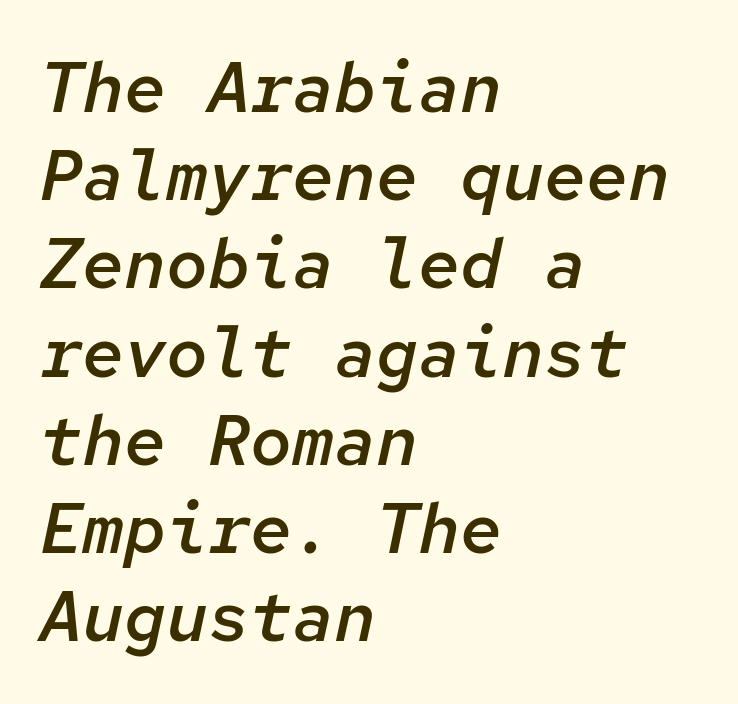
{"italic": "yes", "lean": "right", "slant_degrees": 12, "bold": "semi", "weight": "semibold", "width": "normal", "stroke_contrast": "low", "x_height": "medium", "monospaced": "yes", "underline": "no", "align": "left", "line_spacing": "normal", "line_spacing_ratio": 1.26, "letter_spacing": "normal", "letter_spacing_em": 0.0, "glyph_px": 70}
